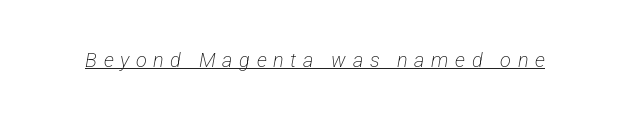
{"bold": "no", "underline": "yes", "letter_spacing": "wide", "letter_spacing_em": 0.33, "glyph_px": 20}
